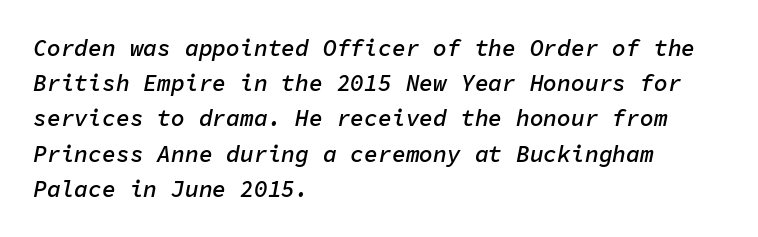
{"italic": "yes", "lean": "right", "slant_degrees": 11, "bold": "semi", "underline": "no", "align": "left", "line_spacing": "normal", "line_spacing_ratio": 1.53, "letter_spacing": "normal", "letter_spacing_em": 0.0, "glyph_px": 23}
